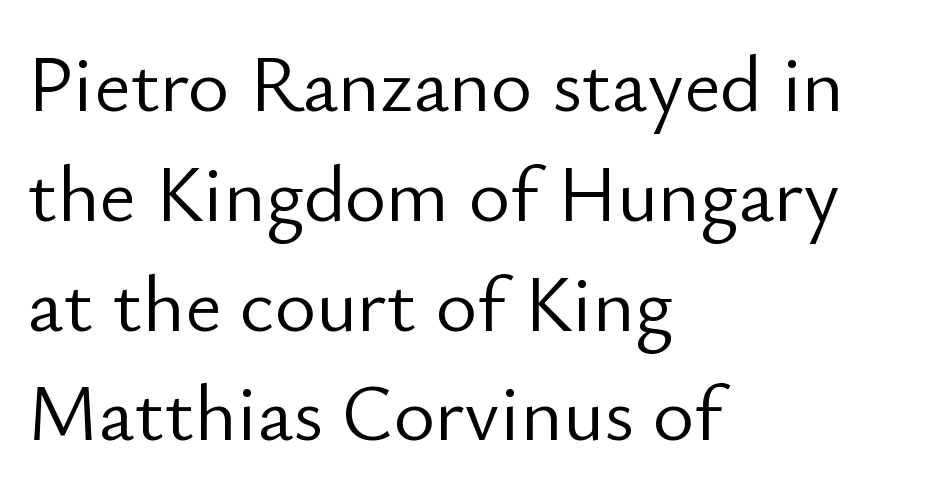
A typesetter would call this proportional, since set widths differ per character. The passage is arranged the way most books set body copy — flush left. No italicization has been applied; the sample stays upright. Normally led — the rows are evenly, conventionally spaced. The rendering shows plain stroke endings on the letterforms — a sans-serif design. Decoration check: the copy has no underline.
